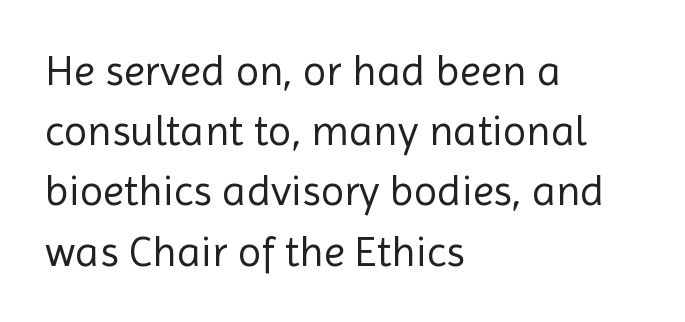
The image shows 43 px regular-weight sans-serif type, upright; set left-aligned, normal line spacing (1.4x), normal letter spacing, not underlined; a medium x-height.
